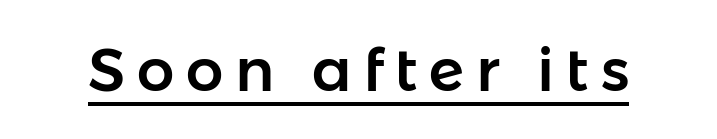
{"serif": "no", "italic": "no", "width": "normal", "stroke_contrast": "low", "x_height": "medium", "monospaced": "no", "underline": "yes", "letter_spacing": "wide", "letter_spacing_em": 0.2, "glyph_px": 59}
